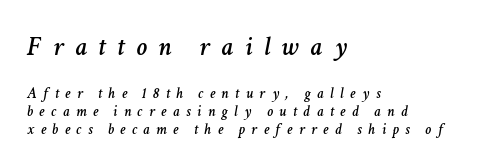
Underlining? Definitely not there. The initial chunk of copy outweighs the following chunk in type size. Emphasis-style slanted type is in use. Loose tracking; the words dissolve into strings of separated letters. The rag falls on the right side of this text block.
